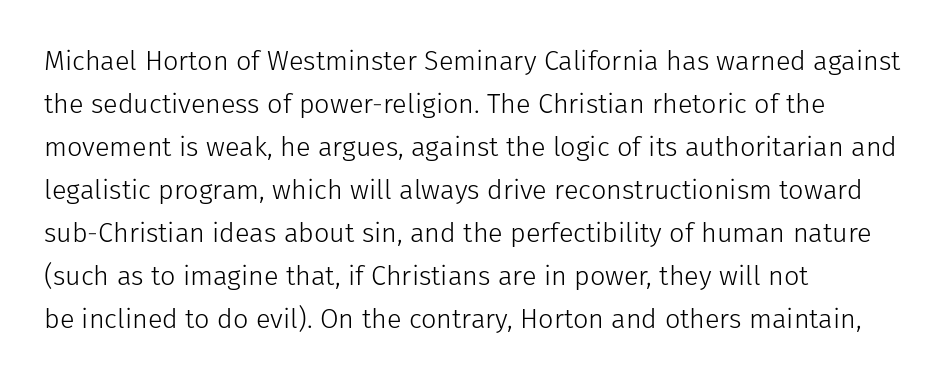
Line beginnings align vertically; line endings do not. Quick note: not italic, upright. No chunkiness to these letters — they're not bold. Default kerning and tracking; the words read as compact shapes.
